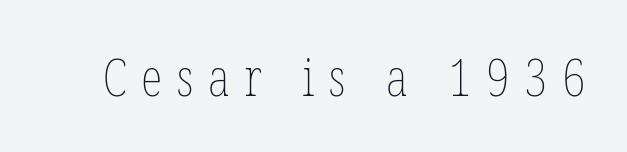
{"italic": "no", "bold": "no", "weight": "thin", "width": "condensed", "stroke_contrast": "low", "x_height": "medium", "monospaced": "no", "underline": "no", "letter_spacing": "wide", "letter_spacing_em": 0.28, "glyph_px": 51}
